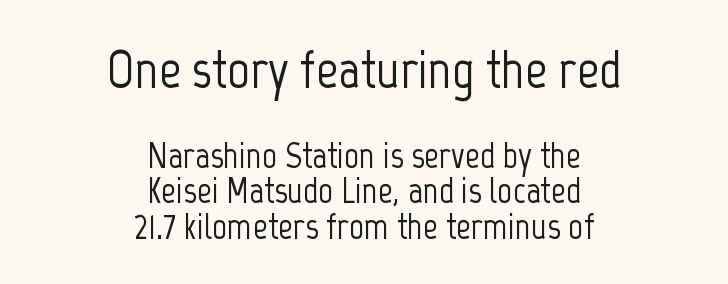
{"serif": "no", "italic": "no", "width": "condensed", "stroke_contrast": "low", "x_height": "medium", "monospaced": "no", "underline": "no", "align": "center", "line_spacing": "tight", "line_spacing_ratio": 0.96, "letter_spacing": "normal", "letter_spacing_em": 0.0, "larger_block": "first", "size_ratio": 1.49, "glyph_px": 55}
